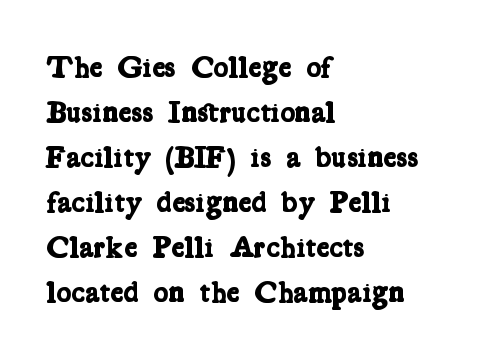
{"serif": "yes", "bold": "yes", "weight": "bold", "width": "condensed", "stroke_contrast": "low", "x_height": "medium", "monospaced": "no", "underline": "no", "align": "left", "line_spacing": "normal", "line_spacing_ratio": 1.45, "letter_spacing": "normal", "letter_spacing_em": 0.0, "glyph_px": 31}
